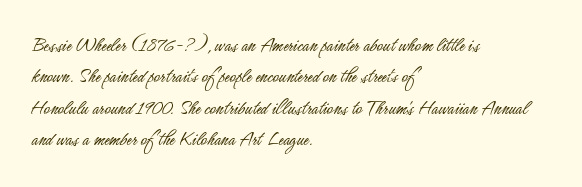
Q: Is the text bold? A: No.
Q: Is the text italic (slanted)? A: Yes.
Q: Is the text underlined? A: No.
Q: How is the paragraph aligned? A: Left-aligned.
Q: Is the spacing between letters normal or unusually wide? A: Normal.
Q: Is the spacing between lines tight, normal or loose? A: Normal.
